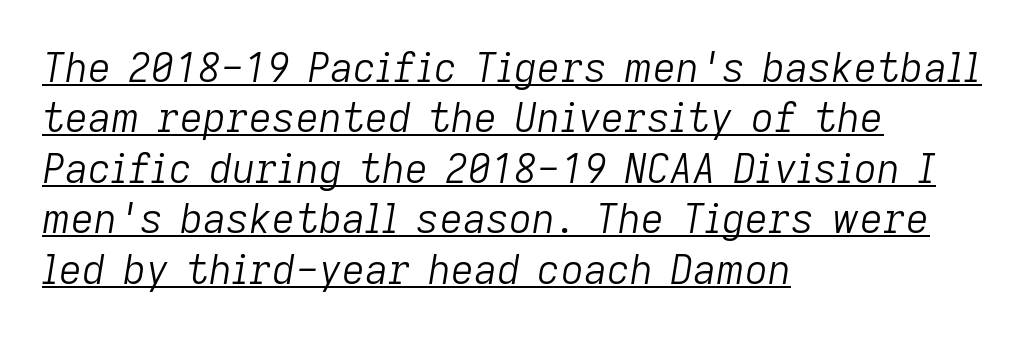
{"italic": "yes", "lean": "right", "slant_degrees": 9, "bold": "no", "weight": "light", "width": "normal", "stroke_contrast": "low", "x_height": "medium", "monospaced": "no", "underline": "yes", "align": "left", "line_spacing": "normal", "line_spacing_ratio": 1.26, "letter_spacing": "normal", "letter_spacing_em": 0.0, "glyph_px": 40}
